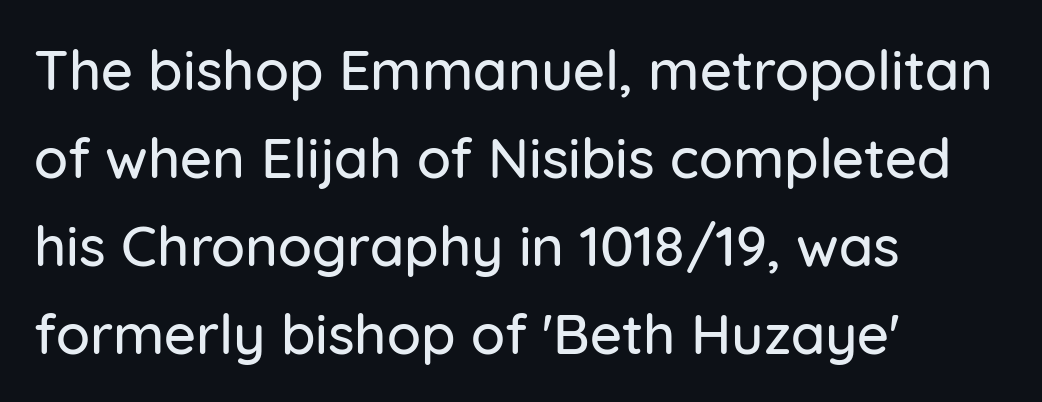
A typesetter would call this proportional, since set widths differ per character. All the whitespace from short lines collects on the right. In terms of leading, this rendering sits right in the middle. Serif or sans? Sans — the stroke terminals are bare. Here the glyphs are tracked normally, forming tight word shapes. Nobody drew a line under any word here.
